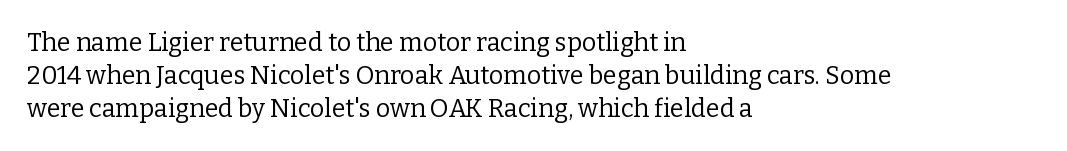
{"italic": "no", "bold": "no", "underline": "no", "align": "left", "line_spacing": "normal", "line_spacing_ratio": 1.32, "letter_spacing": "normal", "letter_spacing_em": 0.0, "glyph_px": 25}
